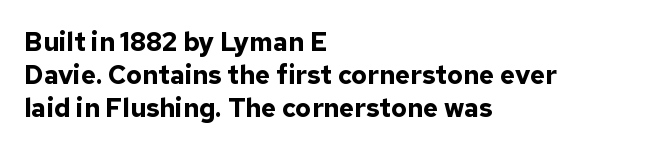
Q: Is the text bold? A: Yes.
Q: Is the text italic (slanted)? A: No, it is upright.
Q: Is the text underlined? A: No.
Q: How is the paragraph aligned? A: Left-aligned.
Q: Is the spacing between letters normal or unusually wide? A: Normal.
Q: Is the spacing between lines tight, normal or loose? A: Normal.
